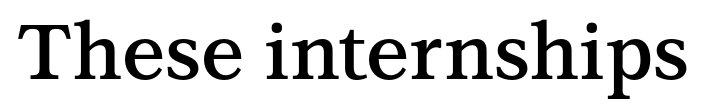
The image shows 77 px semibold serif type, upright; set normal letter spacing, not underlined; medium stroke contrast and a medium x-height.
